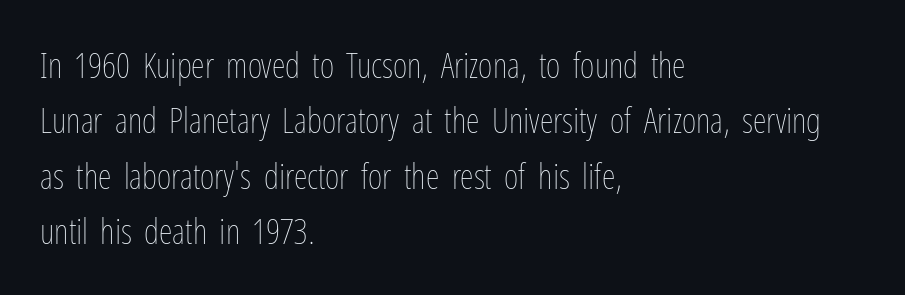
Default kerning and tracking; the words read as compact shapes. A light-to-regular cut is what we see here. This sample is left-justified, so line endings fall wherever the words run out. Character widths vary here, with narrow letters taking less room than wide ones. The lettering stays uniformly vertical, giving the passage a roman look. This sample keeps an unexceptional amount of space between lines.
